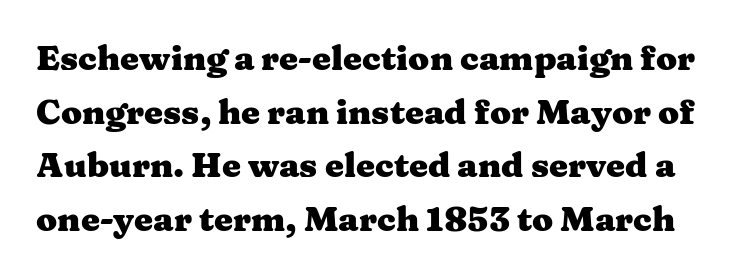
Q: Is the text bold? A: Yes.
Q: Is the text italic (slanted)? A: No, it is upright.
Q: Is the typeface a serif or a sans-serif typeface? A: Serif.
Q: Is the text underlined? A: No.
Q: Is the spacing between letters normal or unusually wide? A: Normal.
Q: Is the spacing between lines tight, normal or loose? A: Normal.
Q: Width (condensed, normal, or wide)? A: Wide.
Q: Stroke contrast? A: Medium.
Q: x-height? A: Medium.
Q: Monospaced? A: No.
